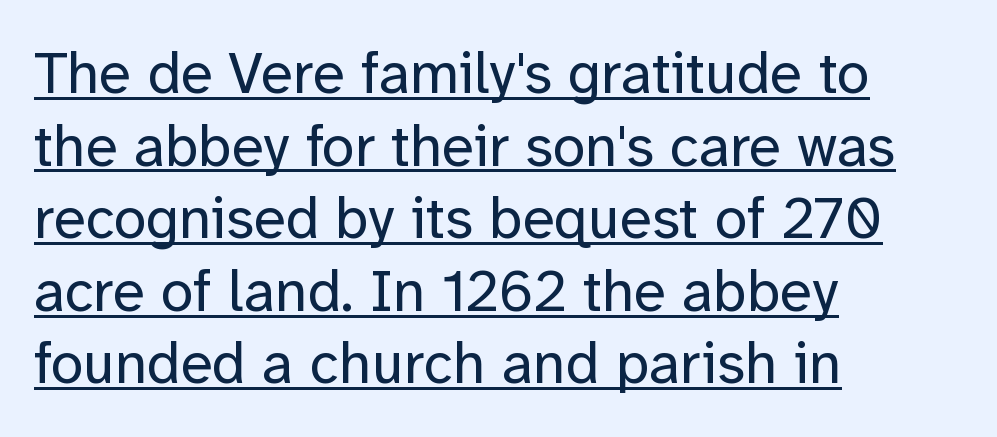
Each stroke keeps to a modest, everyday thickness or less. Characters follow at the spacing the type designer built in. Reading down the block, your eye returns to a fixed left position each line. The characters display no serif detailing; their extremities are plain. A rule runs beneath these lines of type.
